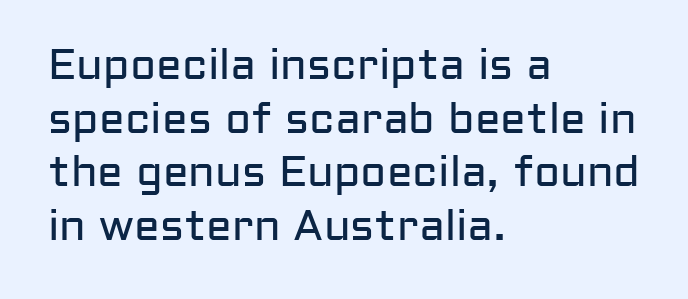
Horizontal alignment here is leftward, the default for most running prose. Looks like regular typesetting: each glyph gets only the width it needs. A sans-serif font was chosen for this passage. The typeface has the unassuming heft of standard copy or less.
